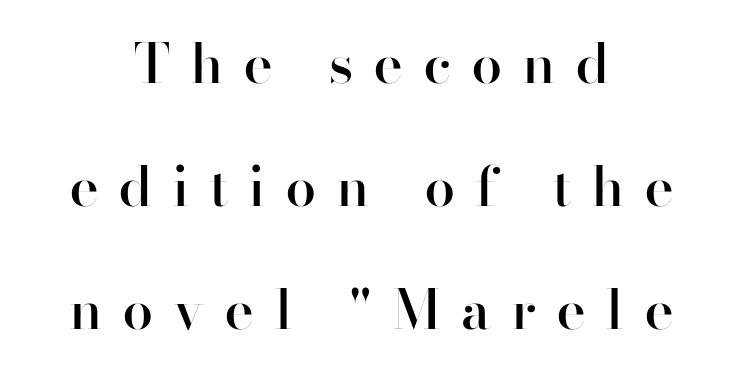
Plain, unruled lines of type. The line texture is sparse and dotted thanks to wide tracking. No feet cap the strokes, marking this as sans-serif type. Is there much room between lines? Yes — plenty of vertical air separates them. Do the characters align in a grid? No, the font is proportional.
